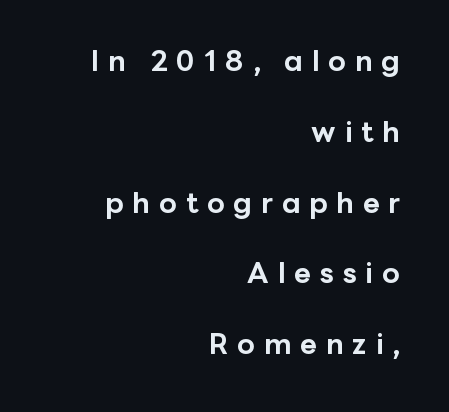
{"serif": "no", "italic": "no", "bold": "yes", "weight": "bold", "width": "normal", "stroke_contrast": "low", "x_height": "medium", "monospaced": "no", "underline": "no", "align": "right", "line_spacing": "loose", "line_spacing_ratio": 2.44, "letter_spacing": "wide", "letter_spacing_em": 0.3, "glyph_px": 29}
